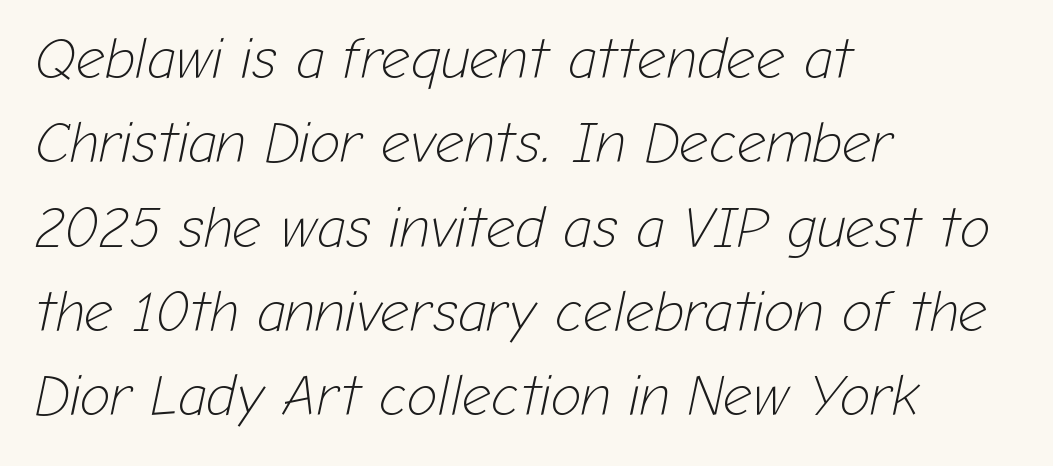
Looks like regular typesetting: each glyph gets only the width it needs. Teacher's note: observe the even left margin — that is flush-left alignment. Unbolded letterforms with no extra heft. Honestly, the letter spacing is just normal — you wouldn't notice it. How would I describe the line gaps? Plain and ordinary. Underline: absent.
